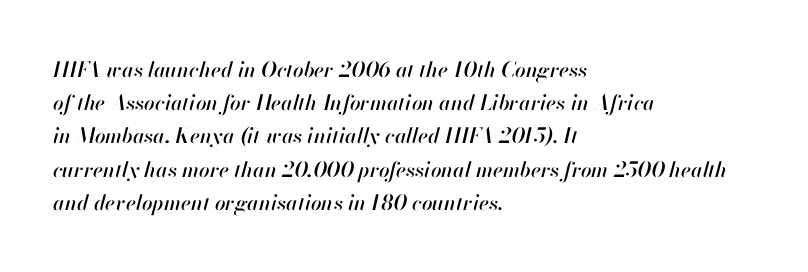
{"italic": "yes", "lean": "right", "slant_degrees": 13, "underline": "no", "align": "left", "line_spacing": "normal", "line_spacing_ratio": 1.58, "letter_spacing": "normal", "letter_spacing_em": 0.0, "glyph_px": 21}
